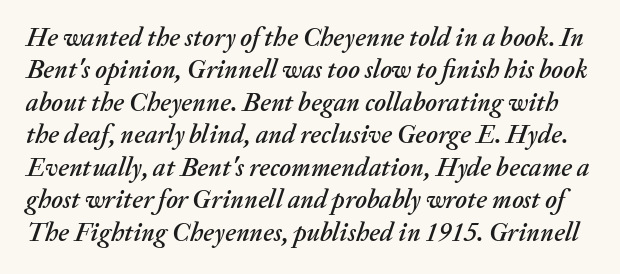
The image shows 26 px text type, italic (leaning right); set normal line spacing (1.25x), normal letter spacing, not underlined.
